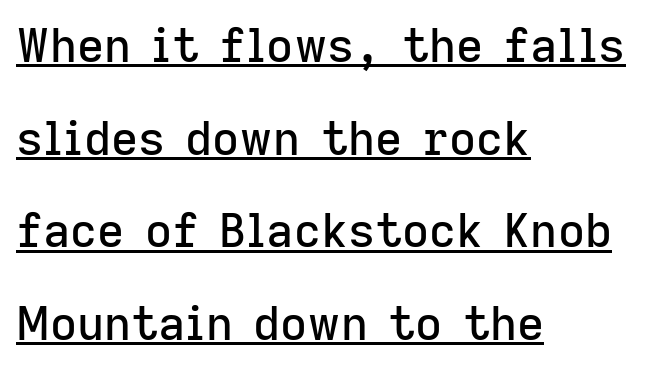
The image shows 47 px sans-serif type, upright; set left-aligned, loose line spacing (1.97x), normal letter spacing, underlined; low stroke contrast and a medium x-height.
